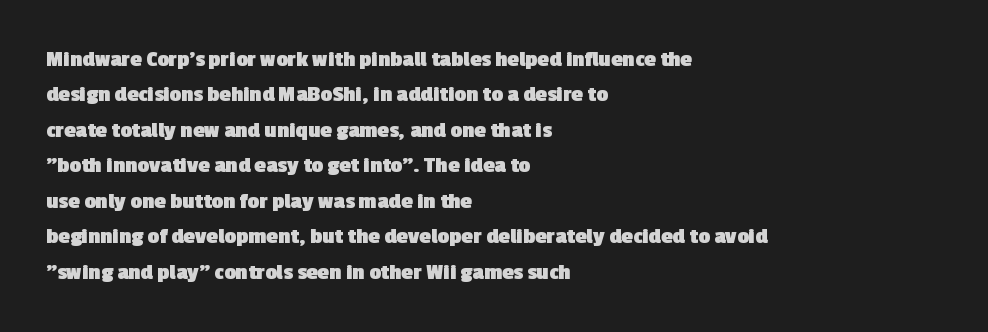
The image shows 23 px bold type; set left-aligned, normal line spacing (1.54x), normal letter spacing, not underlined.
